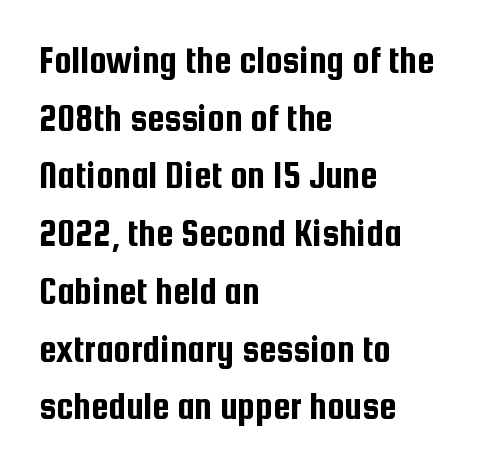
Q: Is the text italic (slanted)? A: No, it is upright.
Q: Is the typeface a serif or a sans-serif typeface? A: Sans-serif.
Q: Is the text underlined? A: No.
Q: How is the paragraph aligned? A: Left-aligned.
Q: Is the spacing between letters normal or unusually wide? A: Normal.
Q: Is the spacing between lines tight, normal or loose? A: Normal.
Q: Width (condensed, normal, or wide)? A: Condensed.
Q: Stroke contrast? A: Low.
Q: x-height? A: Medium.
Q: Monospaced? A: No.
